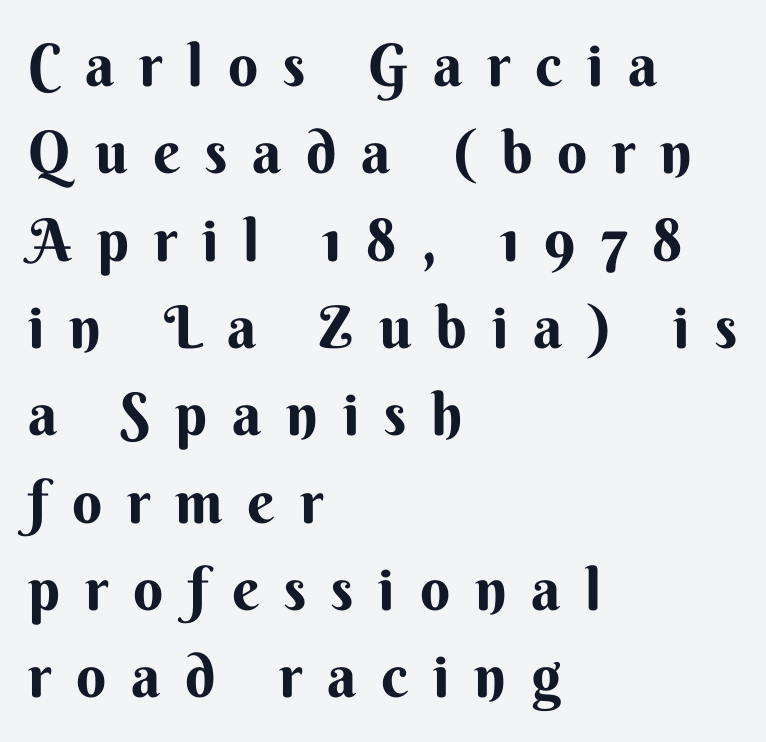
{"serif": "no", "italic": "no", "bold": "yes", "weight": "bold", "width": "normal", "stroke_contrast": "medium", "x_height": "small", "monospaced": "no", "underline": "no", "align": "left", "line_spacing": "normal", "line_spacing_ratio": 1.48, "letter_spacing": "wide", "letter_spacing_em": 0.42, "glyph_px": 59}
